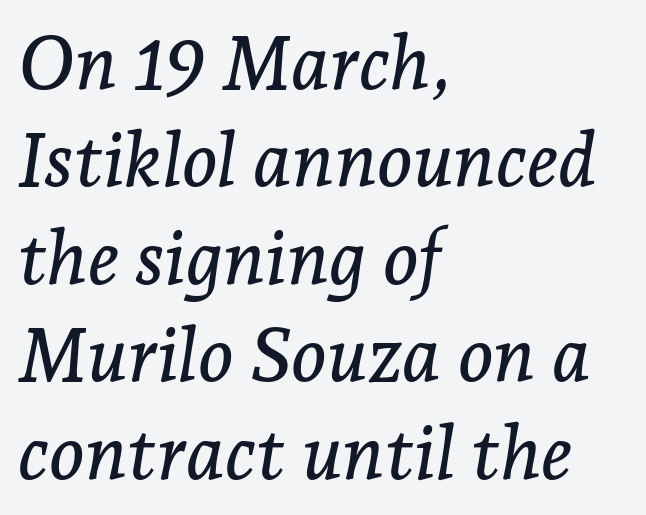
The zone under the glyphs is completely vacant. The rendering uses a moderate line-height, typical for paragraphs. A typesetter would call this proportional, since set widths differ per character. It's the slanting kind of type.
